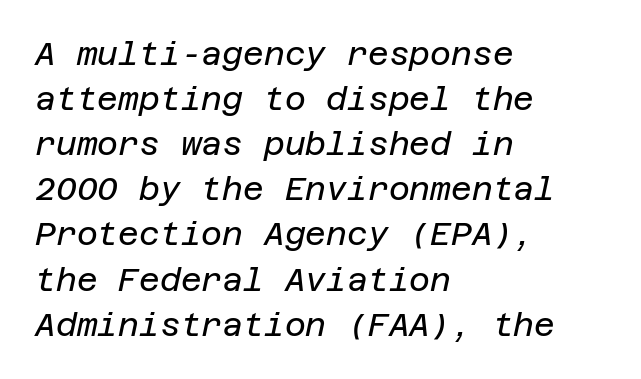
Visually the block forms a straight wall on the left and a jagged coastline on the right. A clean baseline with only descenders dipping below it. The cut favours lightness, reaching ordinary text weight at its darkest. The type is set solid horizontally, with unmodified tracking. Posture: slanted. Rows of type keep a routine distance in the vertical direction.
